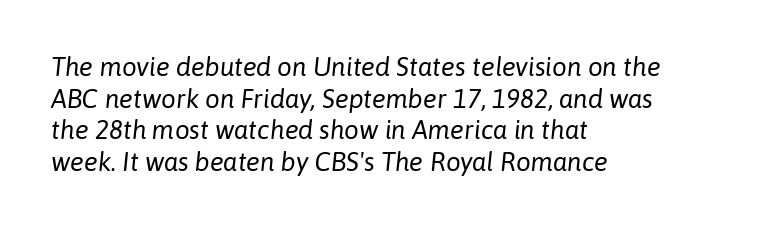
The image shows 26 px text type, italic (leaning right); set left-aligned, line spacing 1.22x, normal letter spacing, not underlined.
